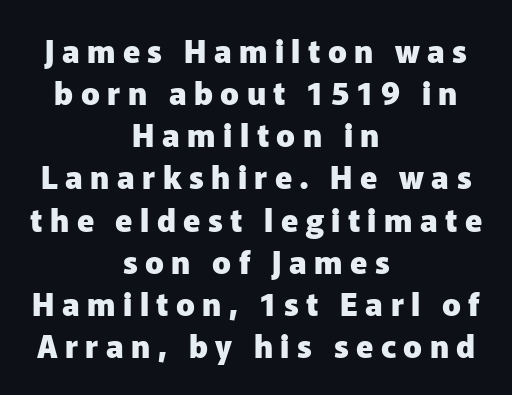
The image shows 31 px heavy sans-serif type, upright; set centered, normal line spacing (1.36x), unusually wide letter spacing (+0.24 em), not underlined; low stroke contrast and a medium x-height.
